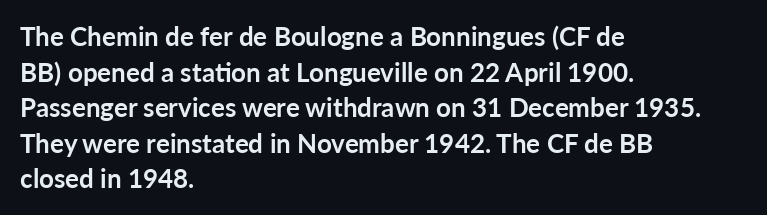
{"italic": "no", "bold": "yes", "underline": "no", "align": "left", "line_spacing": "normal", "line_spacing_ratio": 1.37, "letter_spacing": "normal", "letter_spacing_em": 0.0, "glyph_px": 26}
